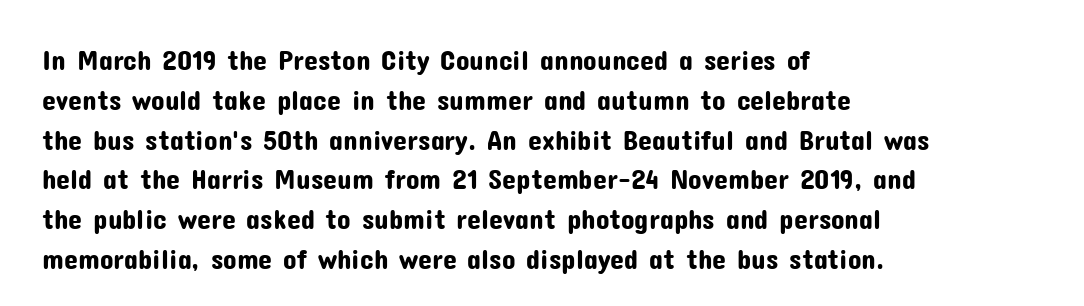
The image shows 28 px sans-serif type, upright; set left-aligned, normal line spacing (1.42x), normal letter spacing, not underlined; low stroke contrast and a medium x-height.
